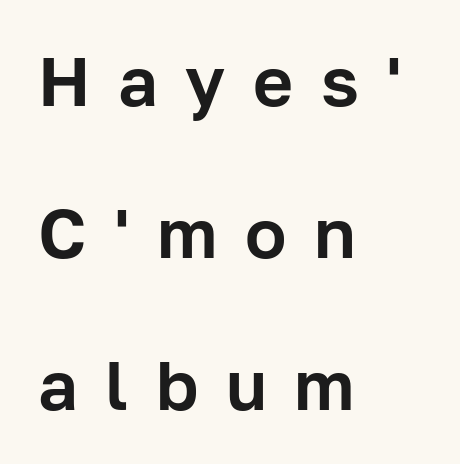
{"serif": "no", "italic": "no", "width": "normal", "stroke_contrast": "low", "x_height": "medium", "monospaced": "no", "underline": "no", "align": "left", "line_spacing": "loose", "line_spacing_ratio": 2.2, "letter_spacing": "wide", "letter_spacing_em": 0.4, "glyph_px": 69}
